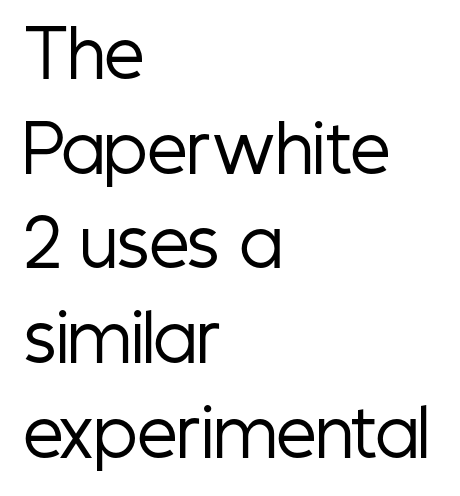
Check under the words: just untouched page. Is the block centered? No — it sits flush against the left margin. Think standard paragraph weight, or any step lighter than that. The letterforms sit shoulder to shoulder at normal distance.
